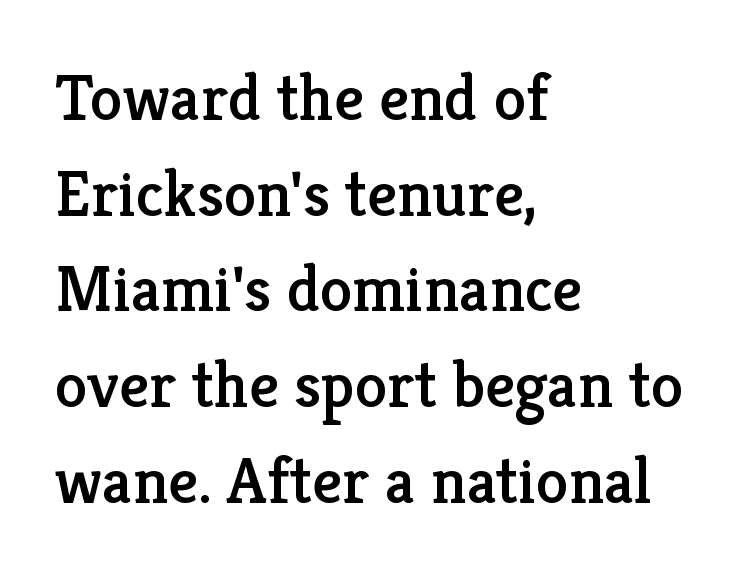
Q: Is the text italic (slanted)? A: No, it is upright.
Q: Is the typeface a serif or a sans-serif typeface? A: Serif.
Q: Is the text underlined? A: No.
Q: How is the paragraph aligned? A: Left-aligned.
Q: Is the spacing between letters normal or unusually wide? A: Normal.
Q: Is the spacing between lines tight, normal or loose? A: Normal.
Q: Width (condensed, normal, or wide)? A: Normal.
Q: Stroke contrast? A: Low.
Q: x-height? A: Medium.
Q: Monospaced? A: No.
